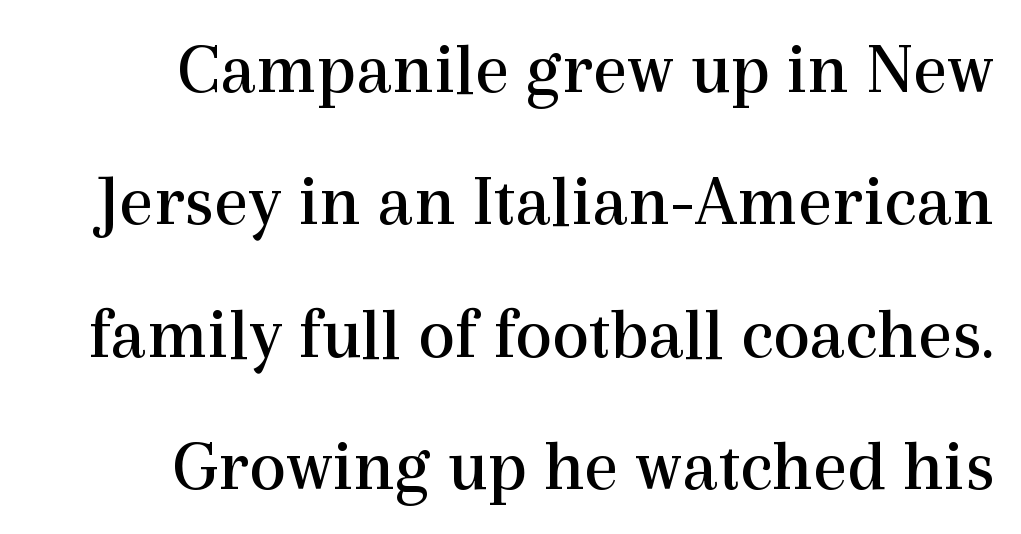
The strokes are not fattened; the text isn't bold. The rendering uses natural spacing where letterforms have individual widths. This sample uses plain, unmodified letter spacing. Horizontal alignment here is rightward, an uncommon choice for prose. Type style note: has serifs.
